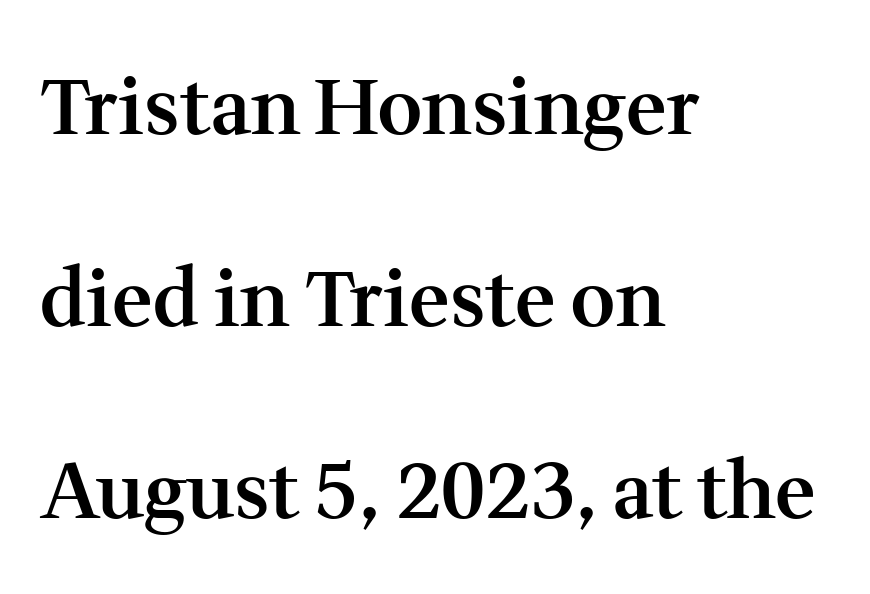
The image shows 78 px semibold serif type, upright; set left-aligned, loose line spacing (2.46x), normal letter spacing, not underlined; medium stroke contrast and a medium x-height.
